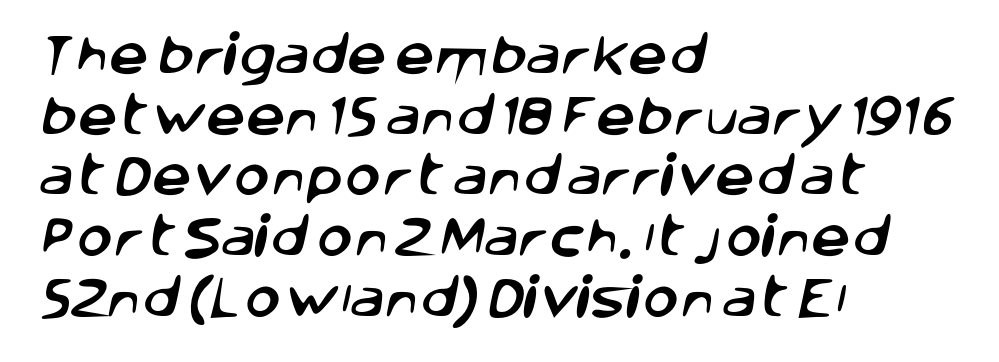
Letters rest on an invisible, unmarked baseline. Typographically, this falls in the sans-serif category. Vertically, the passage feels balanced, rows spaced as you'd expect. Looks like regular typesetting: each glyph gets only the width it needs. Line beginnings align vertically; line endings do not. The letterforms sit shoulder to shoulder at normal distance.
